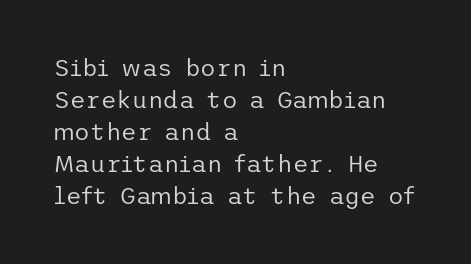
The image shows 24 px text type, upright; set left-aligned, normal line spacing (1.33x), normal letter spacing, not underlined.
